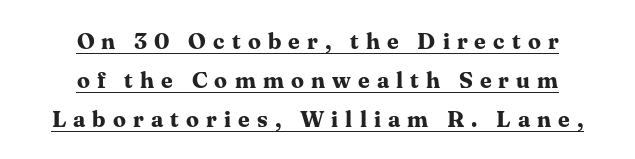
How would I describe the line gaps? Plain and ordinary. These words are printed bold, with thick strokes throughout. The specimen includes a rule beneath the text block's lines. The compositor balanced each line on the midline. Short note: letters widely spaced.
